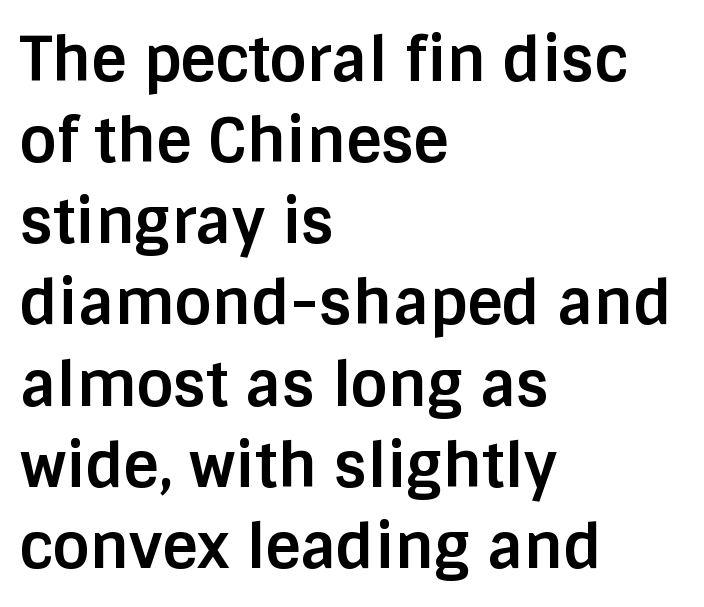
{"serif": "no", "italic": "no", "bold": "yes", "weight": "bold", "width": "normal", "stroke_contrast": "low", "x_height": "large", "monospaced": "no", "underline": "no", "align": "left", "line_spacing": "normal", "line_spacing_ratio": 1.33, "letter_spacing": "normal", "letter_spacing_em": 0.0, "glyph_px": 61}
